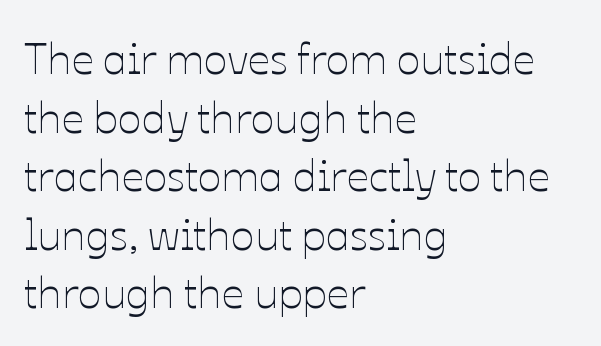
Q: Is the text bold? A: No.
Q: Is the text italic (slanted)? A: No, it is upright.
Q: Is the text underlined? A: No.
Q: How is the paragraph aligned? A: Left-aligned.
Q: Is the spacing between letters normal or unusually wide? A: Normal.
Q: Is the spacing between lines tight, normal or loose? A: Normal.
Q: Width (condensed, normal, or wide)? A: Normal.
Q: Stroke contrast? A: Low.
Q: x-height? A: Medium.
Q: Monospaced? A: No.
